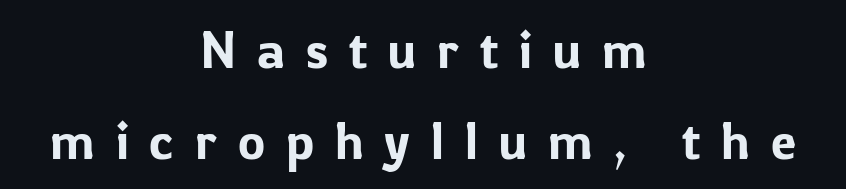
{"serif": "no", "italic": "no", "width": "normal", "stroke_contrast": "low", "x_height": "medium", "monospaced": "no", "underline": "no", "align": "center", "line_spacing_ratio": 1.78, "letter_spacing": "wide", "letter_spacing_em": 0.41, "glyph_px": 51}
